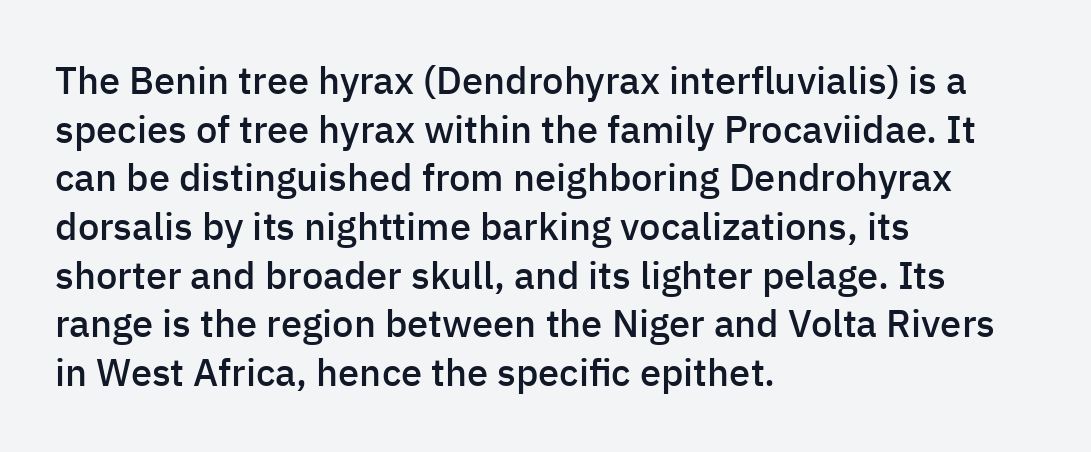
{"serif": "no", "italic": "no", "bold": "semi", "weight": "semibold", "width": "normal", "stroke_contrast": "low", "x_height": "medium", "monospaced": "no", "underline": "no", "align": "left", "line_spacing": "normal", "line_spacing_ratio": 1.28, "letter_spacing": "normal", "letter_spacing_em": 0.0, "glyph_px": 38}
